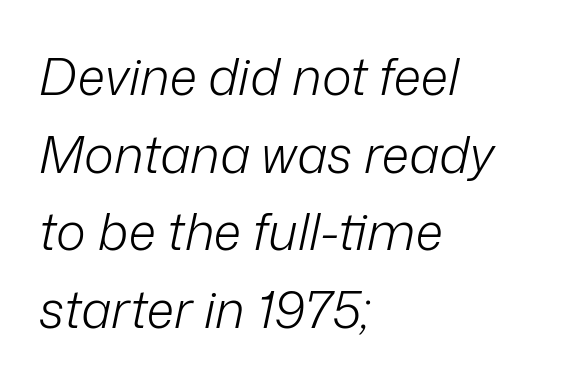
The image shows 51 px light type, italic (leaning right); set left-aligned, normal line spacing (1.52x), normal letter spacing, not underlined; low stroke contrast and a medium x-height.
